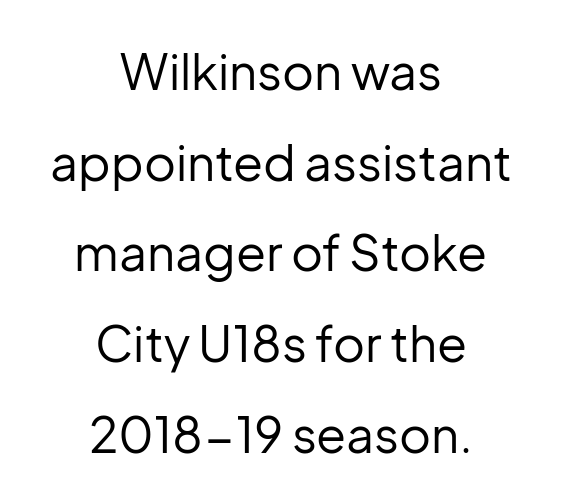
{"serif": "no", "italic": "no", "bold": "no", "weight": "regular", "width": "normal", "stroke_contrast": "low", "x_height": "medium", "monospaced": "no", "underline": "no", "align": "center", "line_spacing_ratio": 1.85, "letter_spacing": "normal", "letter_spacing_em": 0.0, "glyph_px": 49}
